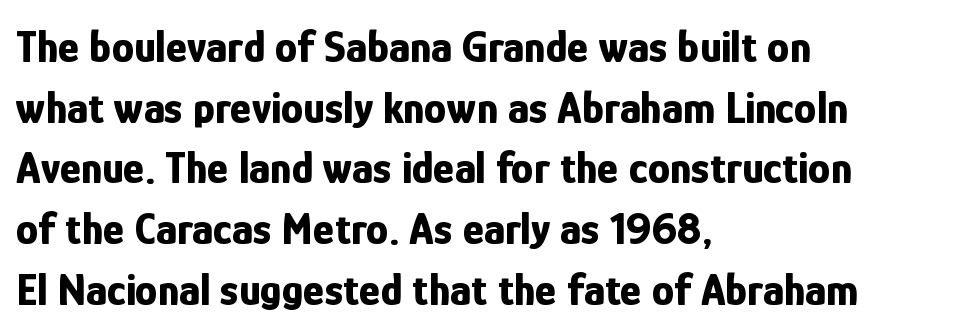
Q: Is the text bold? A: Yes.
Q: Is the text italic (slanted)? A: No, it is upright.
Q: Is the typeface a serif or a sans-serif typeface? A: Sans-serif.
Q: Is the text underlined? A: No.
Q: How is the paragraph aligned? A: Left-aligned.
Q: Is the spacing between letters normal or unusually wide? A: Normal.
Q: Is the spacing between lines tight, normal or loose? A: Normal.
Q: Width (condensed, normal, or wide)? A: Condensed.
Q: Stroke contrast? A: Low.
Q: x-height? A: Medium.
Q: Monospaced? A: No.
